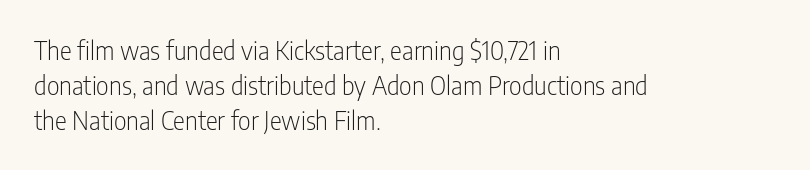
{"italic": "no", "bold": "no", "underline": "no", "align": "left", "line_spacing": "normal", "line_spacing_ratio": 1.4, "letter_spacing": "normal", "letter_spacing_em": 0.0, "glyph_px": 25}
